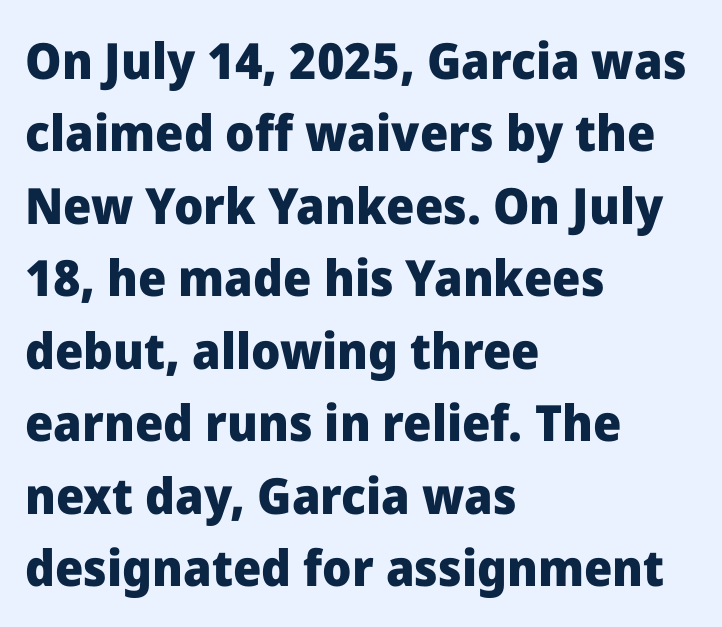
Q: Is the text bold? A: Yes.
Q: Is the text italic (slanted)? A: No, it is upright.
Q: Is the typeface a serif or a sans-serif typeface? A: Sans-serif.
Q: Is the text underlined? A: No.
Q: How is the paragraph aligned? A: Left-aligned.
Q: Is the spacing between letters normal or unusually wide? A: Normal.
Q: Is the spacing between lines tight, normal or loose? A: Normal.
Q: Width (condensed, normal, or wide)? A: Normal.
Q: Stroke contrast? A: Low.
Q: x-height? A: Medium.
Q: Monospaced? A: No.
